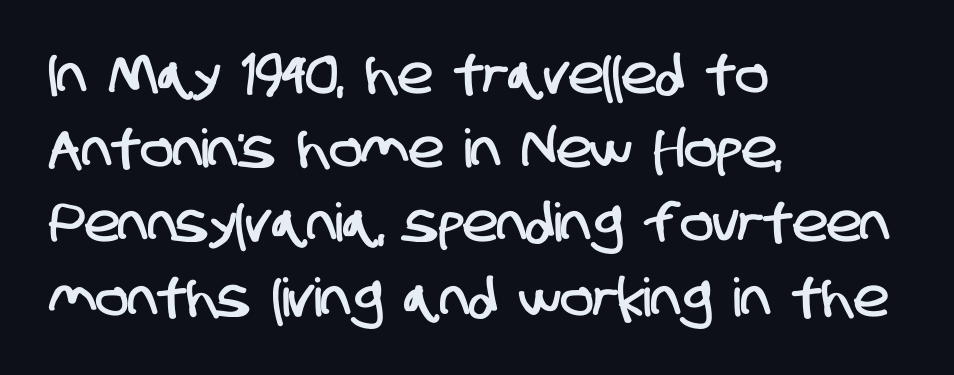
The image shows 53 px condensed sans-serif type; set left-aligned, normal line spacing (1.4x), normal letter spacing, not underlined; low stroke contrast and a large x-height.
